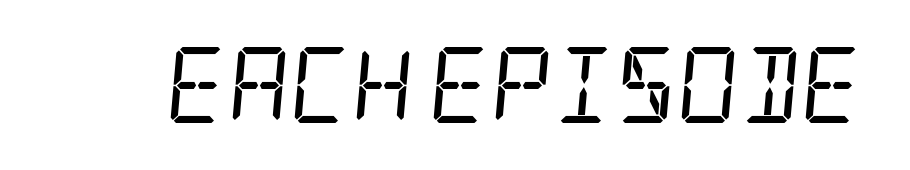
The image shows 76 px regular-weight, condensed serif type, italic (leaning right); set normal letter spacing, not underlined; low stroke contrast and a large x-height.
